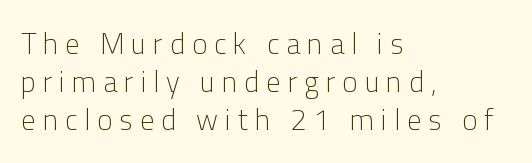
Q: Is the text bold? A: No.
Q: Is the text italic (slanted)? A: No, it is upright.
Q: Is the typeface a serif or a sans-serif typeface? A: Sans-serif.
Q: Is the text underlined? A: No.
Q: How is the paragraph aligned? A: Left-aligned.
Q: Is the spacing between letters normal or unusually wide? A: Unusually wide.
Q: Is the spacing between lines tight, normal or loose? A: Normal.
Q: Width (condensed, normal, or wide)? A: Normal.
Q: Stroke contrast? A: Low.
Q: x-height? A: Medium.
Q: Monospaced? A: No.
